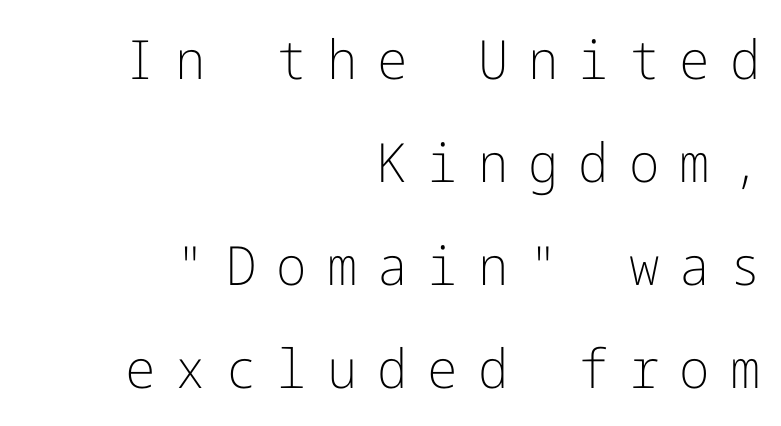
Q: Is the text bold? A: No.
Q: Is the text italic (slanted)? A: No, it is upright.
Q: Is the typeface a serif or a sans-serif typeface? A: Sans-serif.
Q: Is the text underlined? A: No.
Q: How is the paragraph aligned? A: Right-aligned.
Q: Is the spacing between letters normal or unusually wide? A: Unusually wide.
Q: Is the spacing between lines tight, normal or loose? A: Loose.
Q: Width (condensed, normal, or wide)? A: Normal.
Q: Stroke contrast? A: Low.
Q: x-height? A: Medium.
